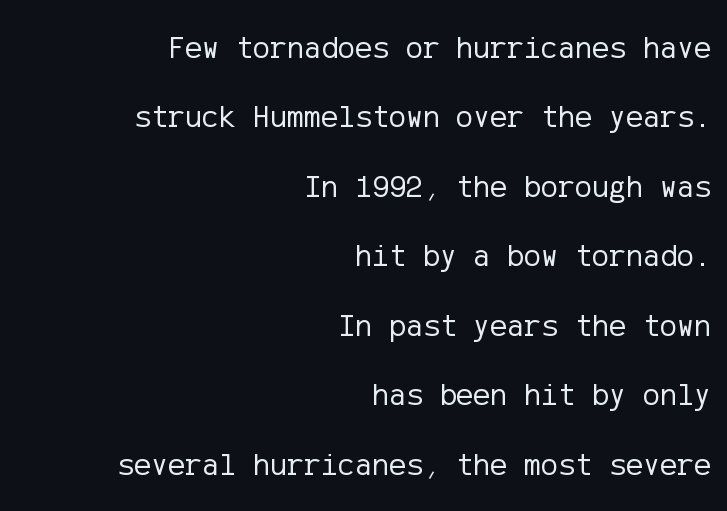
This is roman type, the default non-slanted kind. Teacher's note: observe the even right margin — that is flush-right alignment. The space directly below the letters is spotless. The font family rendered here belongs to the sans-serif group. Reading down the column, the eye jumps a long way to each next line. Inter-character spacing is left at the font's built-in metrics.
